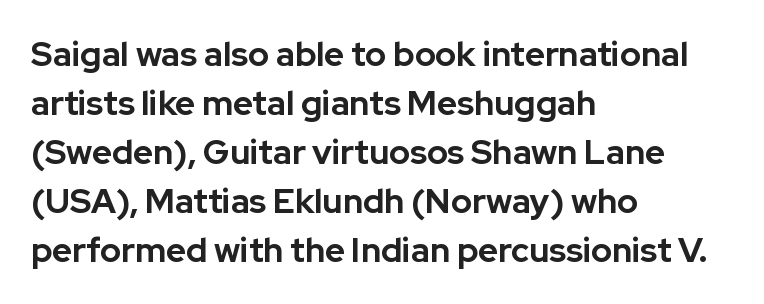
{"serif": "no", "italic": "no", "bold": "yes", "weight": "bold", "width": "normal", "stroke_contrast": "low", "x_height": "medium", "monospaced": "no", "underline": "no", "align": "left", "line_spacing": "normal", "line_spacing_ratio": 1.44, "letter_spacing": "normal", "letter_spacing_em": 0.0, "glyph_px": 34}
